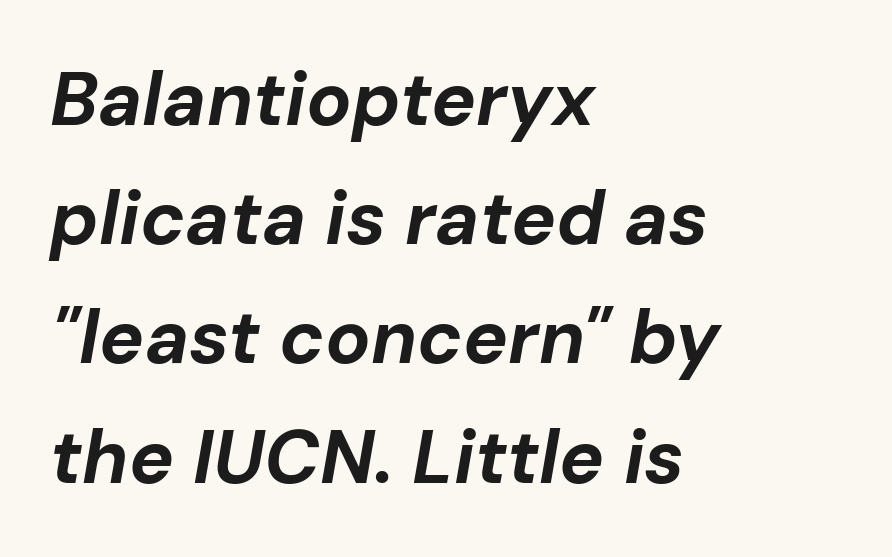
{"italic": "yes", "lean": "right", "slant_degrees": 10, "bold": "yes", "weight": "bold", "width": "normal", "stroke_contrast": "low", "x_height": "medium", "monospaced": "no", "underline": "no", "align": "left", "line_spacing": "normal", "line_spacing_ratio": 1.59, "letter_spacing": "normal", "letter_spacing_em": 0.0, "glyph_px": 75}
